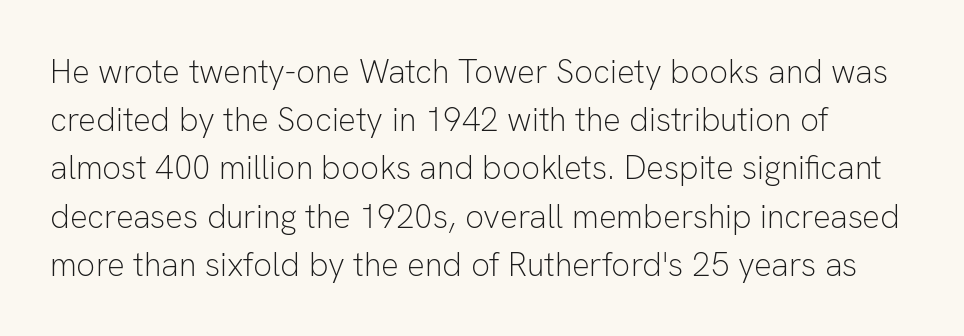
{"serif": "no", "italic": "no", "bold": "no", "weight": "light", "width": "normal", "stroke_contrast": "low", "x_height": "medium", "monospaced": "no", "underline": "no", "line_spacing": "normal", "line_spacing_ratio": 1.46, "letter_spacing": "normal", "letter_spacing_em": 0.0, "glyph_px": 33}
